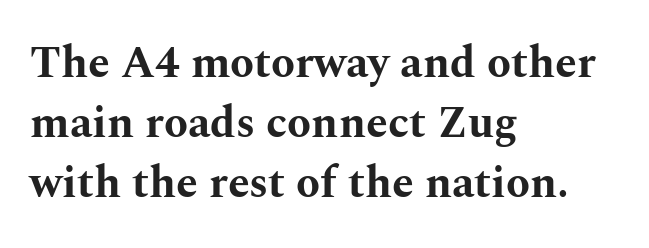
Q: Is the text bold? A: Yes.
Q: Is the text italic (slanted)? A: No, it is upright.
Q: Is the typeface a serif or a sans-serif typeface? A: Serif.
Q: Is the text underlined? A: No.
Q: How is the paragraph aligned? A: Left-aligned.
Q: Is the spacing between letters normal or unusually wide? A: Normal.
Q: Is the spacing between lines tight, normal or loose? A: Normal.
Q: Width (condensed, normal, or wide)? A: Wide.
Q: Stroke contrast? A: Medium.
Q: x-height? A: Medium.
Q: Monospaced? A: No.
